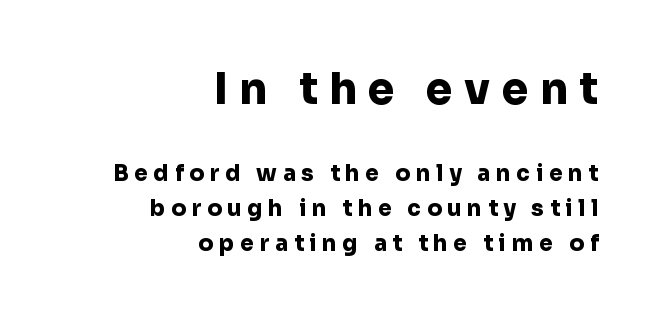
Q: Is the text bold? A: Yes.
Q: Is the text italic (slanted)? A: No, it is upright.
Q: Is the typeface a serif or a sans-serif typeface? A: Sans-serif.
Q: Is the text underlined? A: No.
Q: How is the paragraph aligned? A: Right-aligned.
Q: Is the spacing between letters normal or unusually wide? A: Unusually wide.
Q: Is the spacing between lines tight, normal or loose? A: Normal.
Q: Which block of text is set in a larger size, the first (top) or the second (bottom)? A: The first (top) one.
Q: Width (condensed, normal, or wide)? A: Normal.
Q: Stroke contrast? A: Low.
Q: x-height? A: Medium.
Q: Monospaced? A: No.
